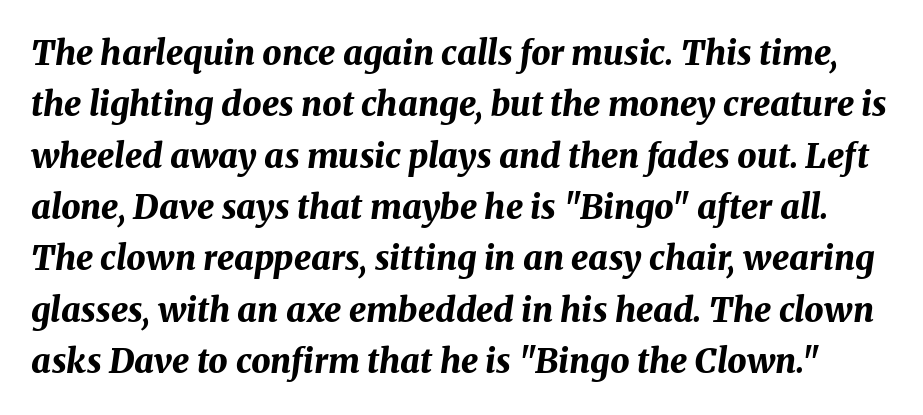
Q: Is the text bold? A: Yes.
Q: Is the text italic (slanted)? A: Yes, it leans right by about 8 degrees.
Q: Is the text underlined? A: No.
Q: Is the spacing between letters normal or unusually wide? A: Normal.
Q: Is the spacing between lines tight, normal or loose? A: Normal.
Q: Width (condensed, normal, or wide)? A: Normal.
Q: Stroke contrast? A: Medium.
Q: x-height? A: Medium.
Q: Monospaced? A: No.
